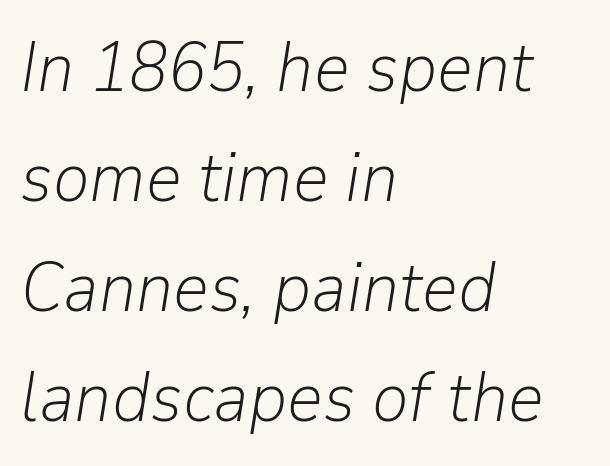
Q: Is the text bold? A: No.
Q: Is the text italic (slanted)? A: Yes, it leans right by about 9 degrees.
Q: Is the text underlined? A: No.
Q: How is the paragraph aligned? A: Left-aligned.
Q: Is the spacing between letters normal or unusually wide? A: Normal.
Q: Is the spacing between lines tight, normal or loose? A: Normal.
Q: Width (condensed, normal, or wide)? A: Normal.
Q: Stroke contrast? A: Low.
Q: x-height? A: Medium.
Q: Monospaced? A: No.
